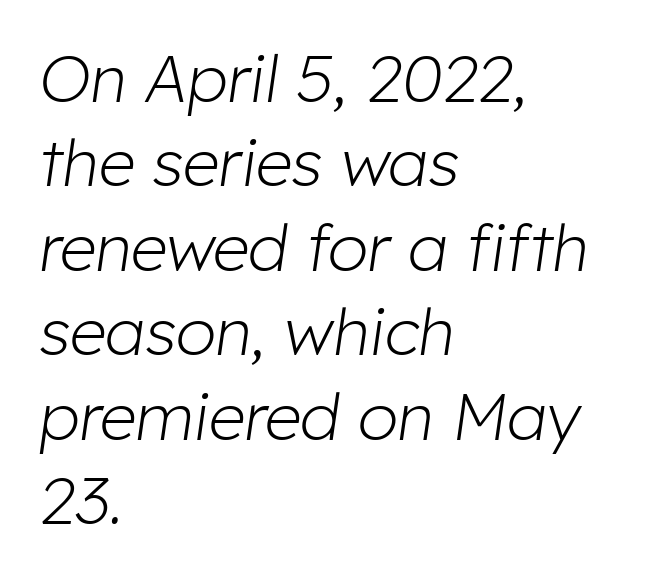
This sample uses plain, unmodified letter spacing. Where is the straight margin? On the left. Summary of weight: not heavy and not bold. Posture: slanted. Leading matches the norm, producing a regular column.
